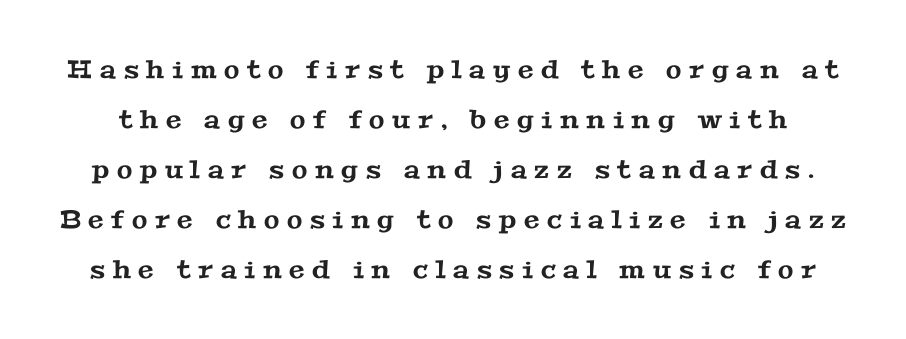
The image shows 25 px text type; set loose line spacing (2.0x), unusually wide letter spacing (+0.31 em), not underlined.
